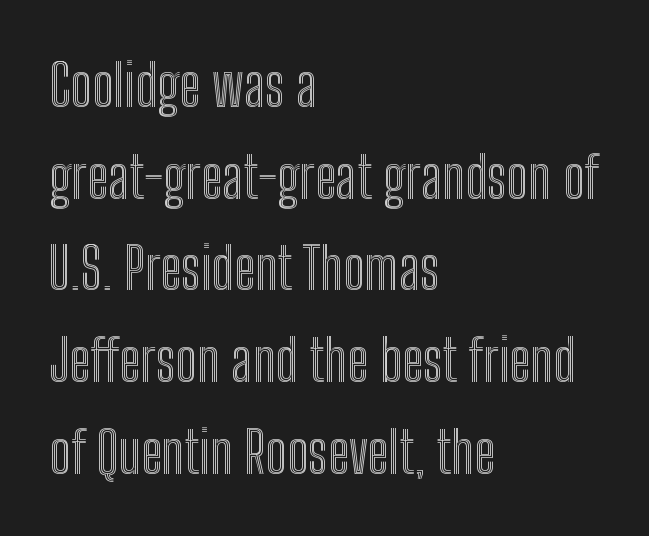
Quick note: interline space is typical. Spacing verdict: proportional, widths tailored to each character. No italicization has been applied; the sample stays upright. Descenders hang freely into open space. Characters follow at the spacing the type designer built in. Alignment: flush left.
